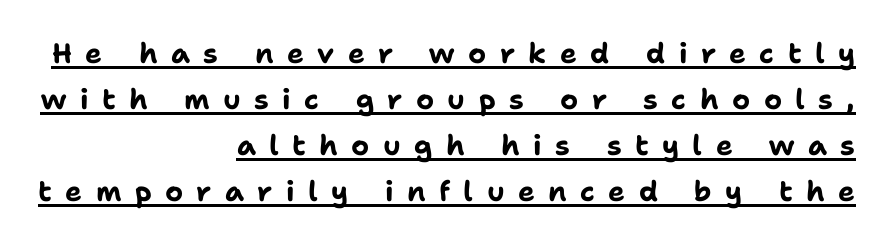
Notice how descenders clear the ascenders below comfortably — that's standard leading. These lines are set flush right with a ragged left edge. Designer's note — italics off, roman on. Spacing verdict: proportional, widths tailored to each character. I'd describe the lettering as bold — thick and assertive. This is sans-serif lettering, the kind often seen on screens and signage.
